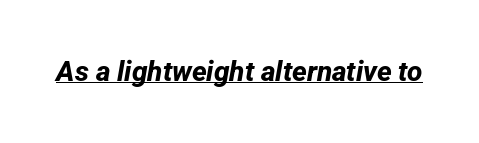
Look at the tracking — it's just the regular setting, nothing added. Observe the absence of serifs on each vertical stroke in this sample. Heavy, bold letterforms. The face used here is proportionally spaced, like ordinary book or web type.
